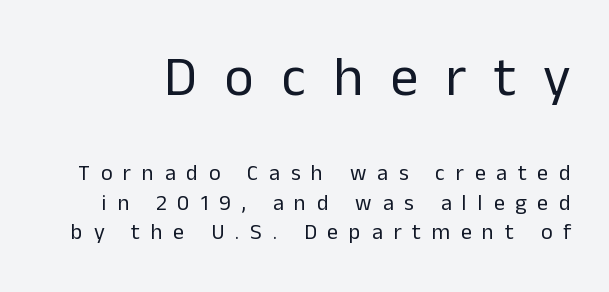
Spacing verdict: proportional, widths tailored to each character. The baseline area is clear. Short note: letters widely spaced. Block one is the big one; block two sits smaller underneath.
